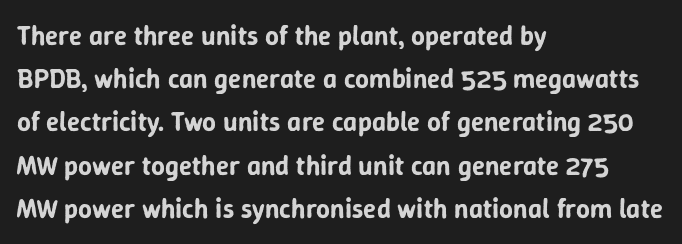
Anything drawn beneath the words? Only blank space. In terms of letterspacing, this is plain default setting. No italicization has been applied; the sample stays upright. The block of text has a typical density, with ordinary space between rows. Horizontal alignment here is leftward, the default for most running prose.
